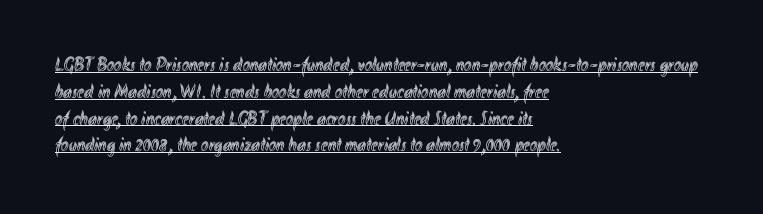
{"underline": "yes", "align": "left", "line_spacing": "normal", "line_spacing_ratio": 1.34, "letter_spacing": "normal", "letter_spacing_em": 0.0, "glyph_px": 20}
